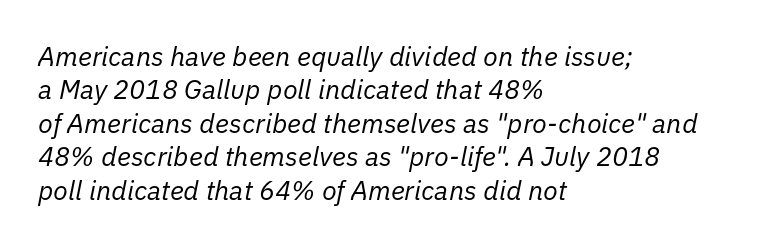
The image shows 27 px text type, italic (leaning right); set left-aligned, line spacing 1.24x, normal letter spacing, not underlined.
